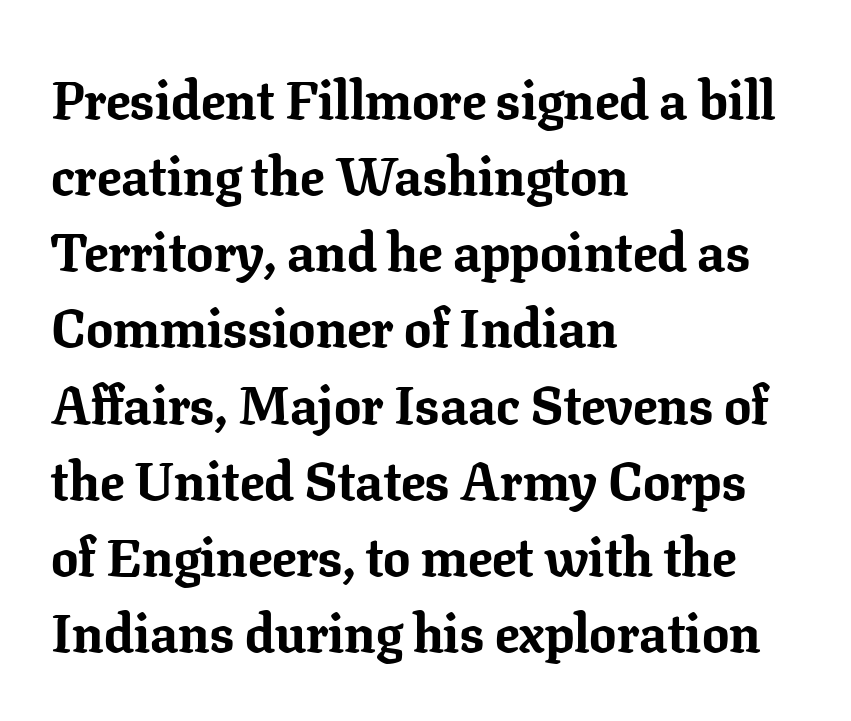
{"serif": "yes", "italic": "no", "bold": "yes", "weight": "bold", "width": "normal", "stroke_contrast": "low", "x_height": "medium", "monospaced": "no", "underline": "no", "align": "left", "line_spacing": "normal", "line_spacing_ratio": 1.41, "letter_spacing": "normal", "letter_spacing_em": 0.0, "glyph_px": 54}
